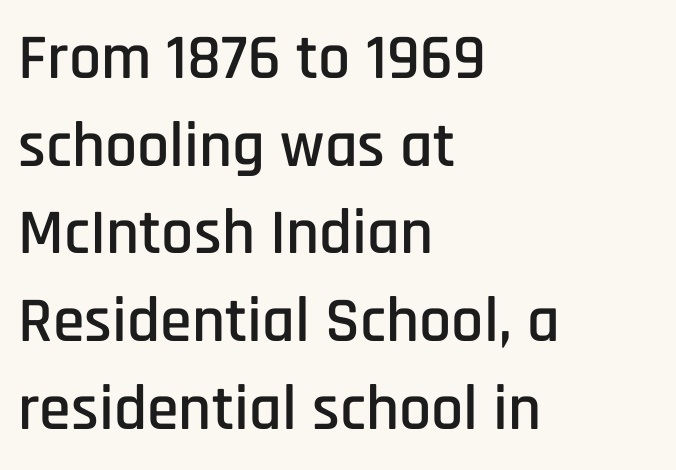
{"serif": "no", "italic": "no", "width": "condensed", "stroke_contrast": "low", "x_height": "large", "monospaced": "no", "underline": "no", "align": "left", "line_spacing": "normal", "line_spacing_ratio": 1.37, "letter_spacing": "normal", "letter_spacing_em": 0.0, "glyph_px": 64}
